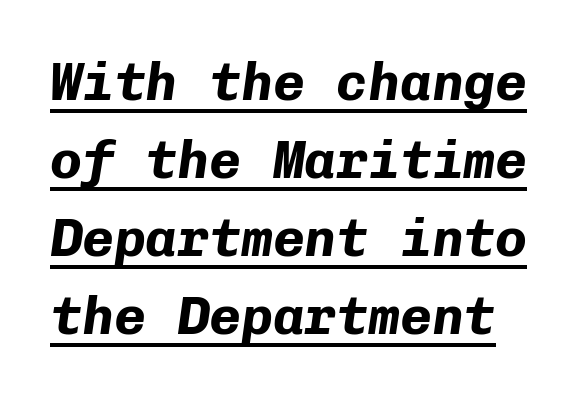
{"italic": "yes", "lean": "right", "slant_degrees": 8, "bold": "yes", "weight": "bold", "width": "normal", "stroke_contrast": "low", "x_height": "medium", "monospaced": "yes", "underline": "yes", "line_spacing": "normal", "line_spacing_ratio": 1.47, "letter_spacing": "normal", "letter_spacing_em": 0.0, "glyph_px": 53}
